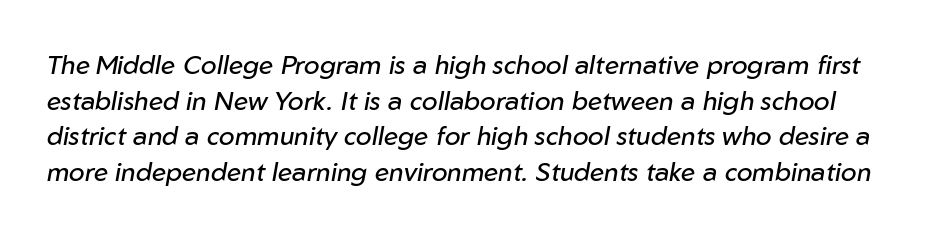
{"italic": "yes", "lean": "right", "slant_degrees": 10, "bold": "no", "underline": "no", "line_spacing": "normal", "line_spacing_ratio": 1.37, "letter_spacing": "normal", "letter_spacing_em": 0.0, "glyph_px": 26}
